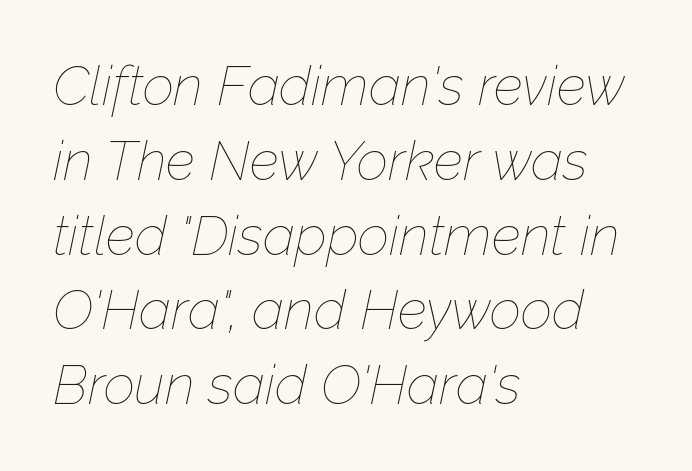
{"italic": "yes", "lean": "right", "slant_degrees": 12, "bold": "no", "weight": "thin", "width": "normal", "stroke_contrast": "low", "x_height": "medium", "monospaced": "no", "underline": "no", "align": "left", "line_spacing": "normal", "line_spacing_ratio": 1.36, "letter_spacing": "normal", "letter_spacing_em": 0.0, "glyph_px": 55}
